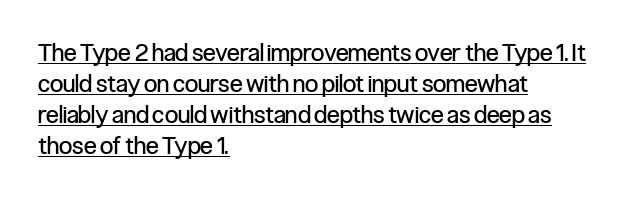
Left-aligned paragraph, ragged on the right. The letters stand straight up with perfectly vertical stems. A typesetter would call this leading conventional body-copy spacing. There is no visible air inserted between adjacent glyphs. Stems here are at most as thick as an everyday book face.
